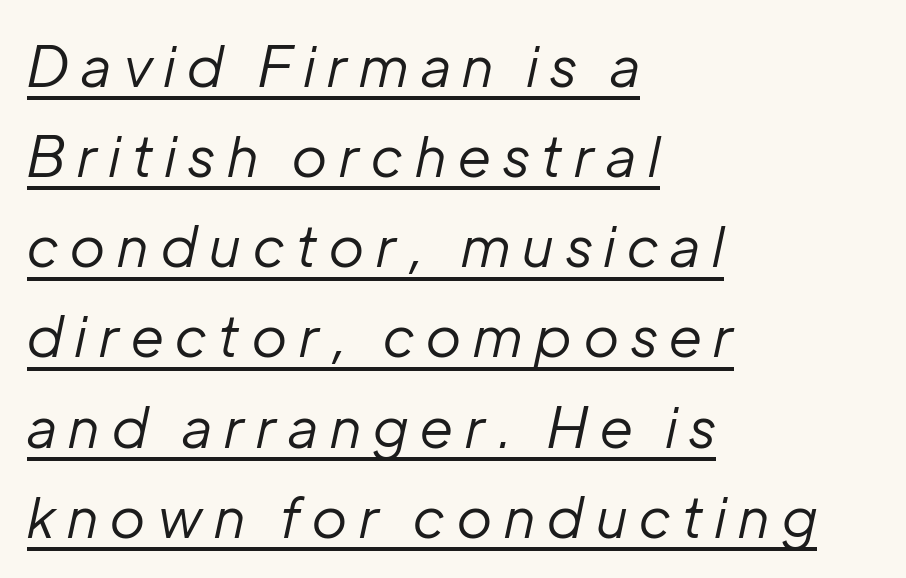
The image shows 56 px regular-weight type, italic (leaning right); set left-aligned, normal line spacing (1.61x), unusually wide letter spacing (+0.22 em), underlined; low stroke contrast and a medium x-height.
